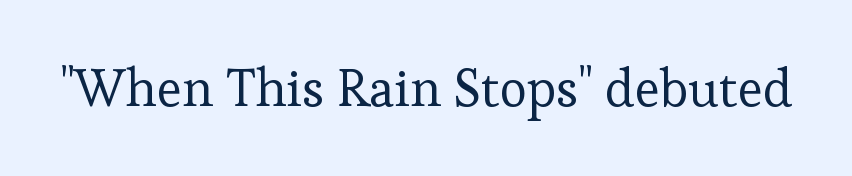
The image shows 52 px regular-weight serif type, upright; set normal letter spacing, not underlined; low stroke contrast and a medium x-height.
